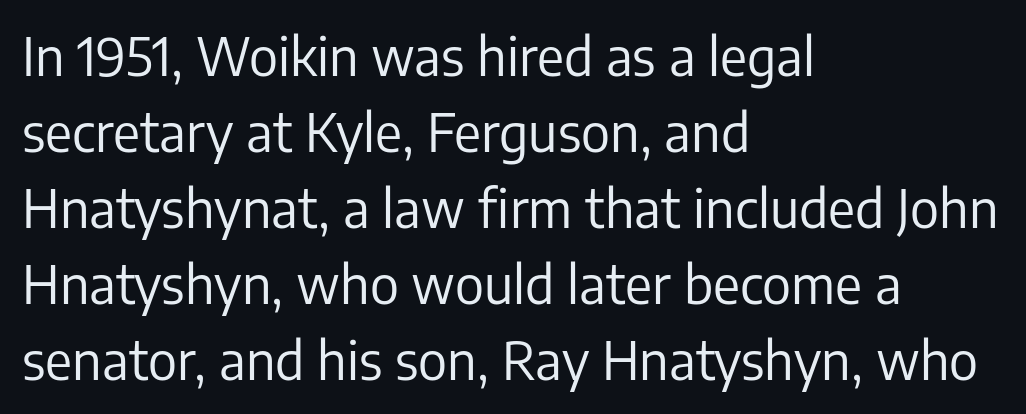
This sample is left-justified, so line endings fall wherever the words run out. When letters stand straight like this, we call the style roman or upright. Baseline-to-baseline distance is the conventional proportion of letter height. Stroke mass is kept to a normal reading level or below.
